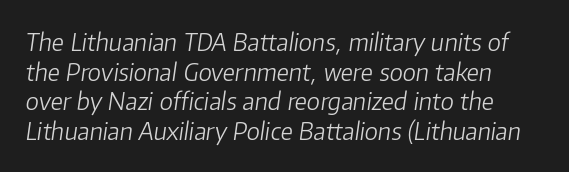
Q: Is the text bold? A: No.
Q: Is the text italic (slanted)? A: Yes, it leans right by about 8 degrees.
Q: Is the text underlined? A: No.
Q: Is the spacing between letters normal or unusually wide? A: Normal.
